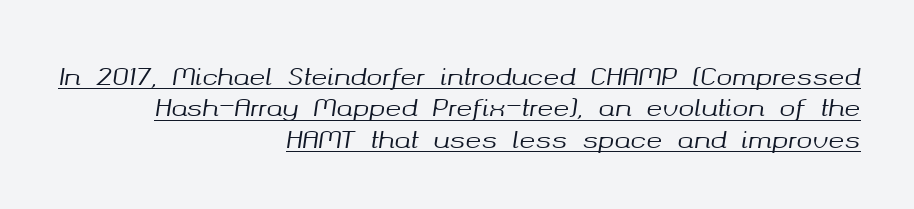
These lines keep a tight, regular rhythm from letter to letter. Characters are canted at an angle relative to the baseline's perpendicular. Looks like someone drew a line under every word here. Visually the block forms a straight wall on the right and a jagged coastline on the left. Reading down the column, the eye jumps a familiar distance to each next line.
